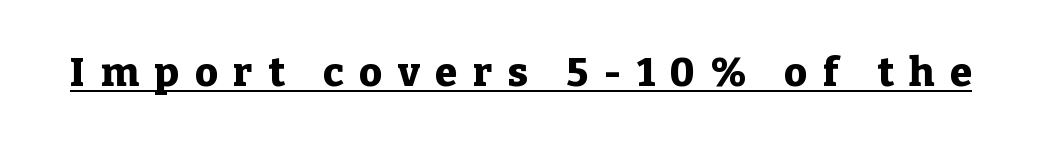
{"serif": "yes", "italic": "no", "bold": "yes", "weight": "heavy", "width": "normal", "stroke_contrast": "low", "x_height": "medium", "monospaced": "no", "underline": "yes", "letter_spacing": "wide", "letter_spacing_em": 0.39, "glyph_px": 40}
